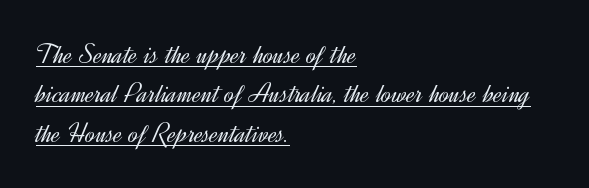
Successive baselines arrive at the customary interval. Emphasis is given by a line drawn under the lettering. A student would call this left alignment; a typographer would say flush left, rag right. Varying glyph widths throughout — classic text-font behaviour. A quiet, ordinary-to-light weight characterises the typeface.
